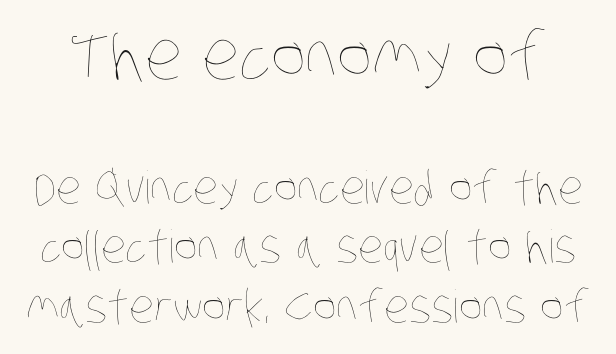
Q: Is the text bold? A: No.
Q: Is the text underlined? A: No.
Q: Is the spacing between letters normal or unusually wide? A: Normal.
Q: Is the spacing between lines tight, normal or loose? A: Normal.
Q: Which block of text is set in a larger size, the first (top) or the second (bottom)? A: The first (top) one.
Q: Width (condensed, normal, or wide)? A: Condensed.
Q: Stroke contrast? A: Low.
Q: x-height? A: Large.
Q: Monospaced? A: No.
